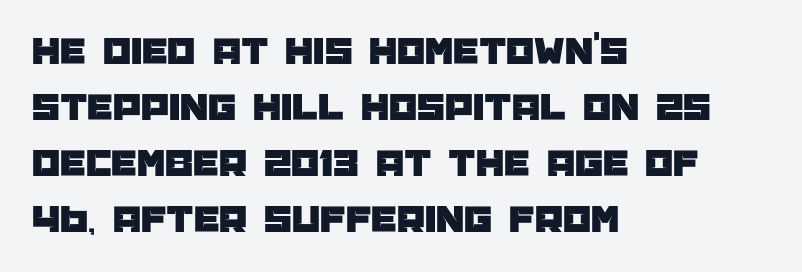
Q: Is the text italic (slanted)? A: No, it is upright.
Q: Is the typeface a serif or a sans-serif typeface? A: Sans-serif.
Q: Is the text underlined? A: No.
Q: How is the paragraph aligned? A: Left-aligned.
Q: Is the spacing between letters normal or unusually wide? A: Normal.
Q: Is the spacing between lines tight, normal or loose? A: Normal.
Q: Width (condensed, normal, or wide)? A: Normal.
Q: Stroke contrast? A: Low.
Q: x-height? A: Large.
Q: Monospaced? A: No.
